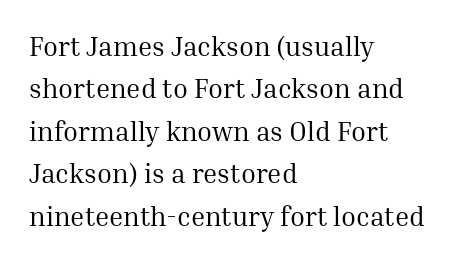
The image shows 27 px text type, upright; set left-aligned, normal line spacing (1.57x), normal letter spacing, not underlined.
